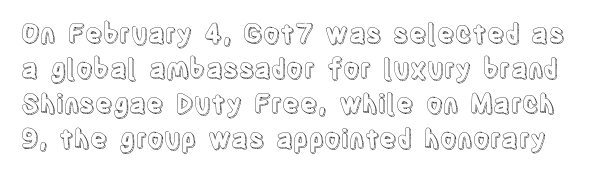
The glyphs are unaccompanied by any horizontal stroke below them. A typesetter would mark this as roman, not italic. How are the letters spaced? Ordinarily, with no added tracking. The lines sit at an ordinary, default distance from one another.
